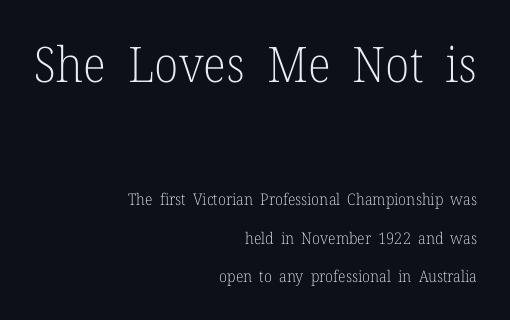
{"serif": "yes", "italic": "no", "bold": "no", "weight": "light", "width": "normal", "stroke_contrast": "low", "x_height": "medium", "monospaced": "no", "underline": "no", "align": "right", "line_spacing": "loose", "line_spacing_ratio": 2.39, "letter_spacing": "normal", "letter_spacing_em": 0.0, "larger_block": "first", "size_ratio": 3.06, "glyph_px": 49}
